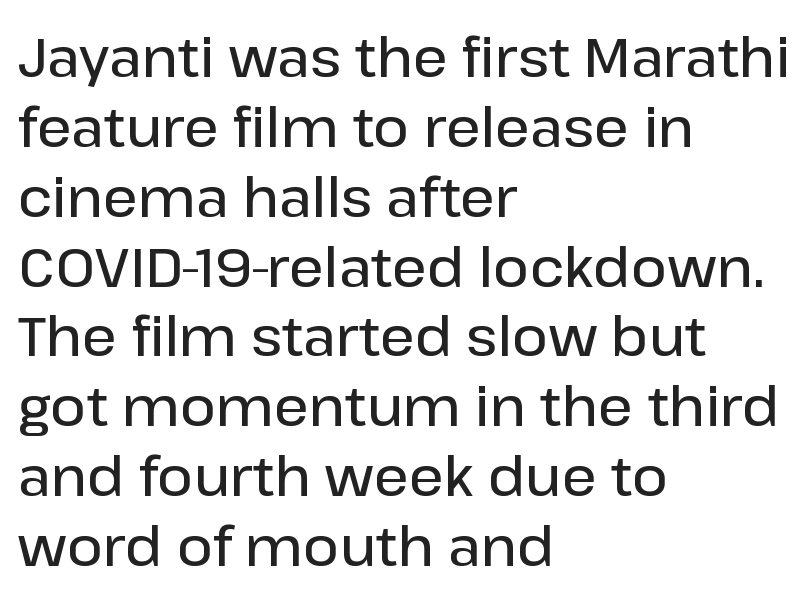
{"serif": "no", "italic": "no", "bold": "semi", "weight": "semibold", "width": "normal", "stroke_contrast": "low", "x_height": "medium", "monospaced": "no", "underline": "no", "align": "left", "line_spacing": "normal", "line_spacing_ratio": 1.27, "letter_spacing": "normal", "letter_spacing_em": 0.0, "glyph_px": 55}
